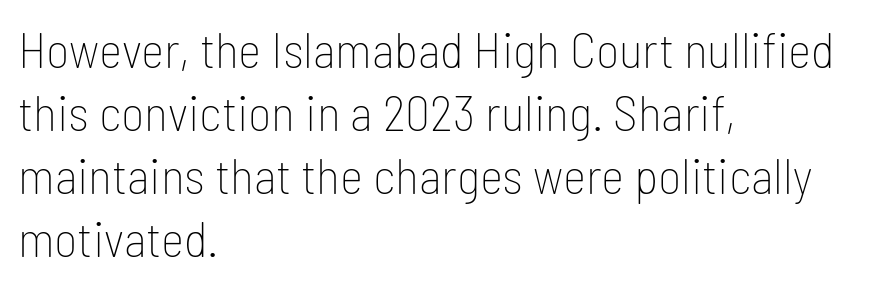
Q: Is the text bold? A: No.
Q: Is the text italic (slanted)? A: No, it is upright.
Q: Is the typeface a serif or a sans-serif typeface? A: Sans-serif.
Q: Is the text underlined? A: No.
Q: How is the paragraph aligned? A: Left-aligned.
Q: Is the spacing between letters normal or unusually wide? A: Normal.
Q: Is the spacing between lines tight, normal or loose? A: Normal.
Q: Width (condensed, normal, or wide)? A: Condensed.
Q: Stroke contrast? A: Low.
Q: x-height? A: Medium.
Q: Monospaced? A: No.
